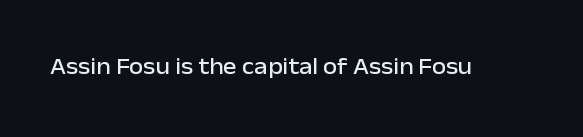
Each word holds together tightly as a unit, with standard inter-letter gaps. Posture: upright roman. The specimen omits any rule beneath the text block's lines.
